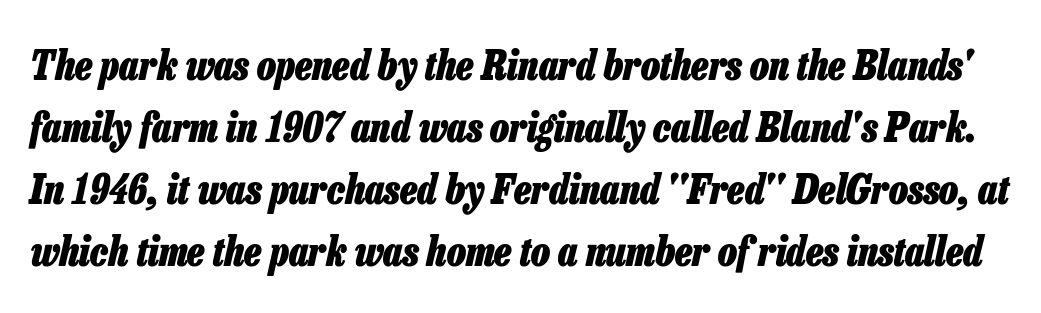
{"italic": "yes", "lean": "right", "slant_degrees": 13, "bold": "yes", "weight": "heavy", "width": "condensed", "stroke_contrast": "low", "x_height": "medium", "monospaced": "no", "underline": "no", "line_spacing": "normal", "line_spacing_ratio": 1.55, "letter_spacing": "normal", "letter_spacing_em": 0.0, "glyph_px": 40}
